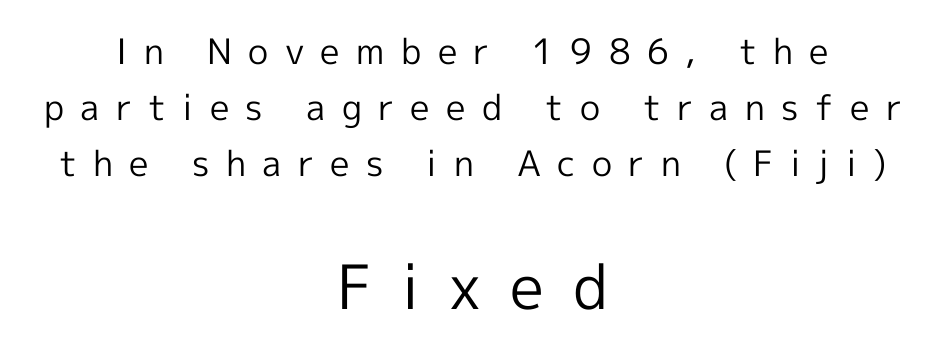
Q: Is the text bold? A: No.
Q: Is the text italic (slanted)? A: No, it is upright.
Q: Is the typeface a serif or a sans-serif typeface? A: Sans-serif.
Q: Is the text underlined? A: No.
Q: How is the paragraph aligned? A: Centered.
Q: Is the spacing between letters normal or unusually wide? A: Unusually wide.
Q: Is the spacing between lines tight, normal or loose? A: Normal.
Q: Which block of text is set in a larger size, the first (top) or the second (bottom)? A: The second (bottom) one.
Q: Width (condensed, normal, or wide)? A: Normal.
Q: x-height? A: Medium.
Q: Monospaced? A: No.
